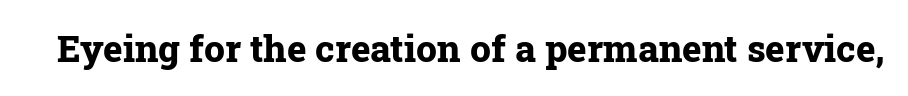
Q: Is the text bold? A: Yes.
Q: Is the text italic (slanted)? A: No, it is upright.
Q: Is the typeface a serif or a sans-serif typeface? A: Serif.
Q: Is the text underlined? A: No.
Q: Is the spacing between letters normal or unusually wide? A: Normal.
Q: Width (condensed, normal, or wide)? A: Normal.
Q: Stroke contrast? A: Low.
Q: x-height? A: Medium.
Q: Monospaced? A: No.
